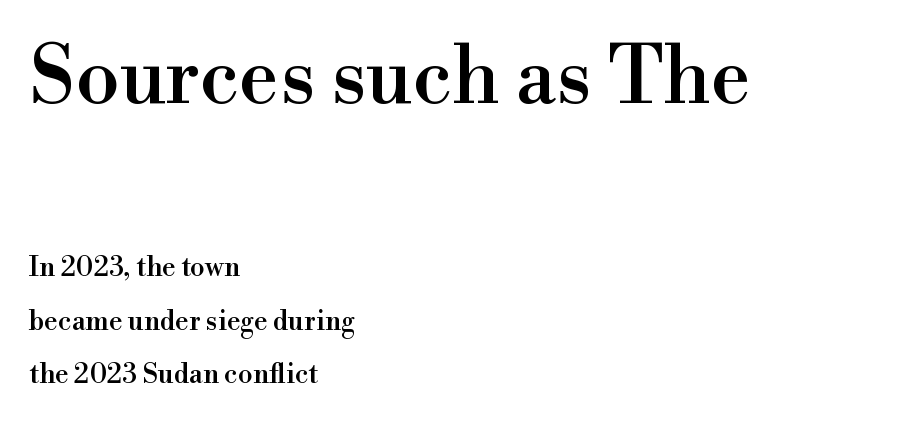
The image shows 80 px serif type, upright; set left-aligned, loose line spacing (1.98x), normal letter spacing, not underlined; the first (top) block is 2.96x larger; a small x-height.
